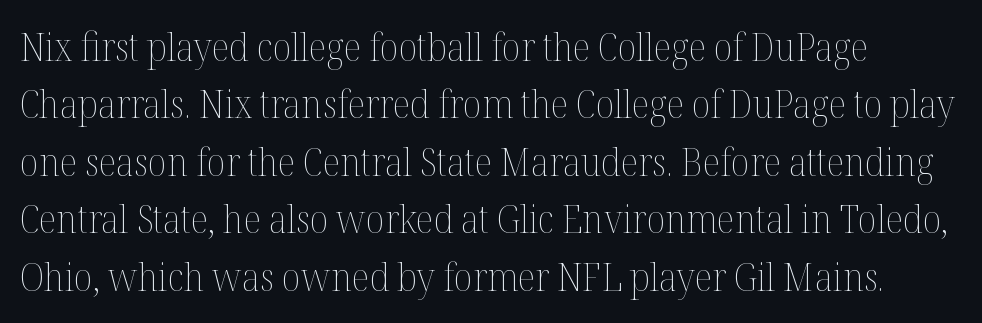
{"italic": "no", "bold": "no", "weight": "thin", "width": "normal", "stroke_contrast": "medium", "x_height": "medium", "monospaced": "no", "underline": "no", "line_spacing": "normal", "line_spacing_ratio": 1.51, "letter_spacing": "normal", "letter_spacing_em": 0.0, "glyph_px": 38}
